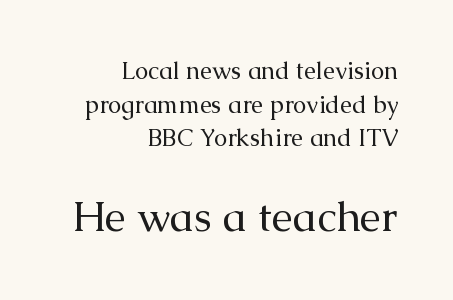
The image shows 42 px regular-weight serif type, upright; set right-aligned, normal line spacing (1.4x), normal letter spacing, not underlined; the second (bottom) block is 1.75x larger; medium stroke contrast and a medium x-height.
